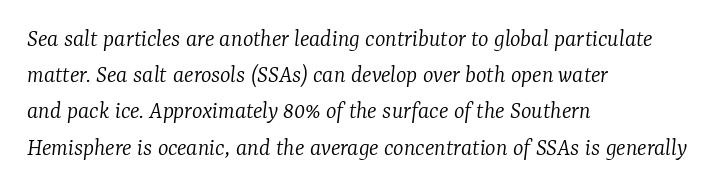
{"italic": "yes", "lean": "right", "slant_degrees": 7, "bold": "no", "underline": "no", "align": "left", "line_spacing": "normal", "line_spacing_ratio": 1.45, "letter_spacing": "normal", "letter_spacing_em": 0.0, "glyph_px": 25}
